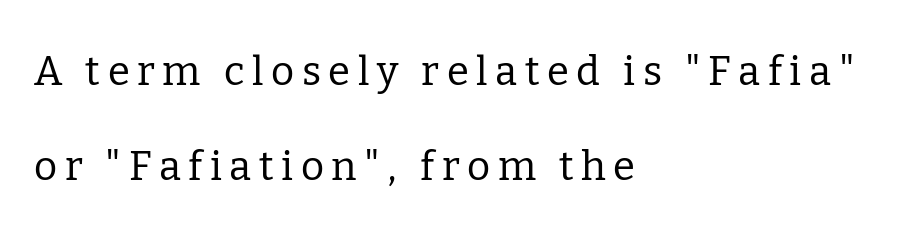
Q: Is the text bold? A: No.
Q: Is the text italic (slanted)? A: No, it is upright.
Q: Is the typeface a serif or a sans-serif typeface? A: Serif.
Q: Is the text underlined? A: No.
Q: How is the paragraph aligned? A: Left-aligned.
Q: Is the spacing between lines tight, normal or loose? A: Loose.
Q: Width (condensed, normal, or wide)? A: Normal.
Q: Stroke contrast? A: Low.
Q: x-height? A: Medium.
Q: Monospaced? A: No.
